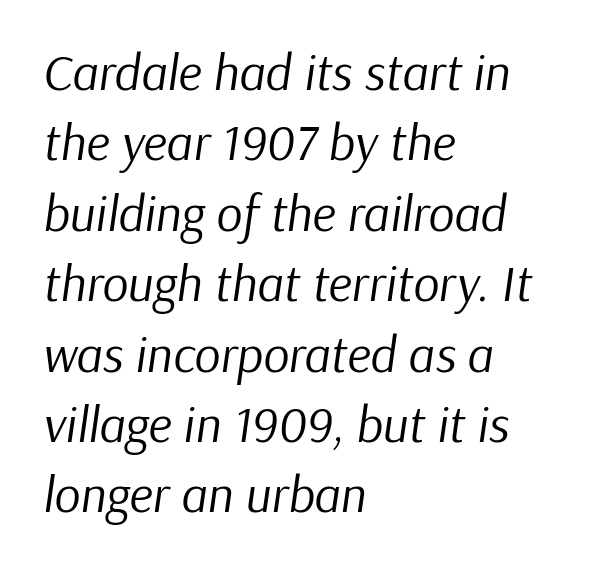
The paragraph shown leans on its left margin. The rendering applies a slant to the glyphs. Nobody drew a line under any word here. Tracking here is standard; glyphs follow each other at the usual distance.
